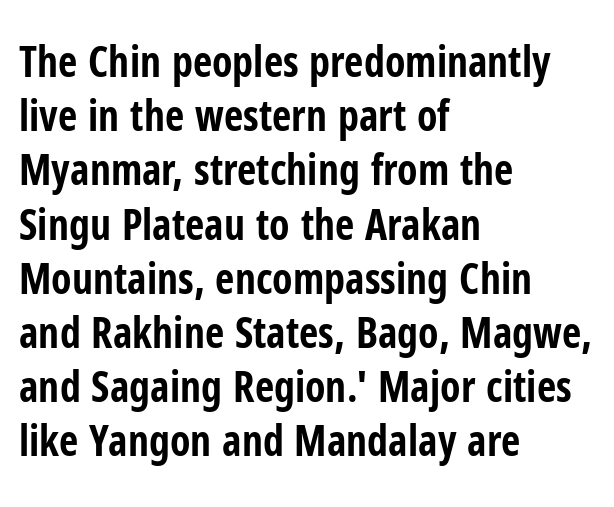
Q: Is the text bold? A: Yes.
Q: Is the text italic (slanted)? A: No, it is upright.
Q: Is the typeface a serif or a sans-serif typeface? A: Sans-serif.
Q: Is the text underlined? A: No.
Q: How is the paragraph aligned? A: Left-aligned.
Q: Is the spacing between letters normal or unusually wide? A: Normal.
Q: Is the spacing between lines tight, normal or loose? A: Normal.
Q: Width (condensed, normal, or wide)? A: Condensed.
Q: Stroke contrast? A: Low.
Q: x-height? A: Medium.
Q: Monospaced? A: No.
